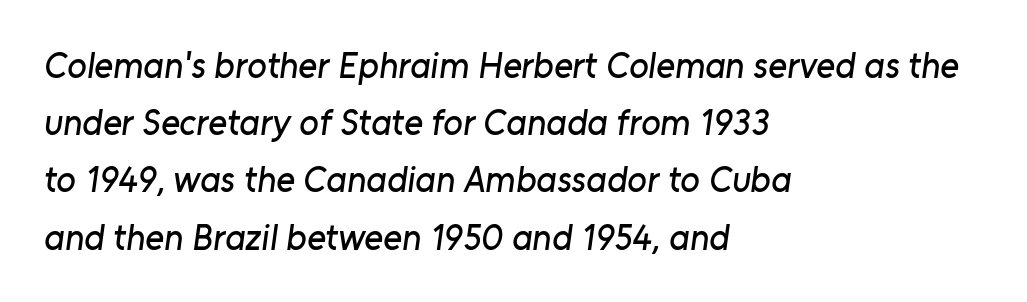
{"serif": "no", "width": "normal", "stroke_contrast": "low", "x_height": "medium", "monospaced": "no", "underline": "no", "align": "left", "line_spacing": "normal", "line_spacing_ratio": 1.59, "letter_spacing": "normal", "letter_spacing_em": 0.0, "glyph_px": 36}
